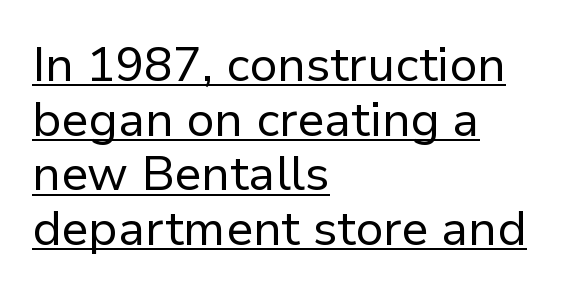
The image shows 48 px regular-weight sans-serif type, upright; set left-aligned, tight line spacing (1.14x), normal letter spacing, underlined; low stroke contrast and a medium x-height.
